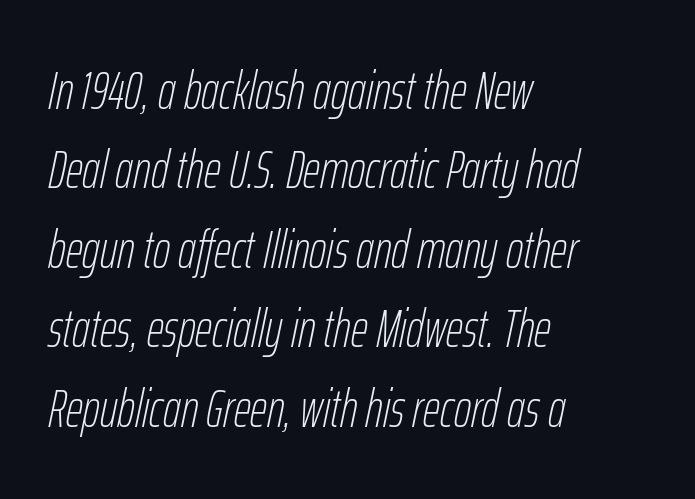
Proportional: the letters do not fall into vertical columns. The paragraph shown leans on its left margin. The words here are not underlined. Quick note: interline space is typical.
